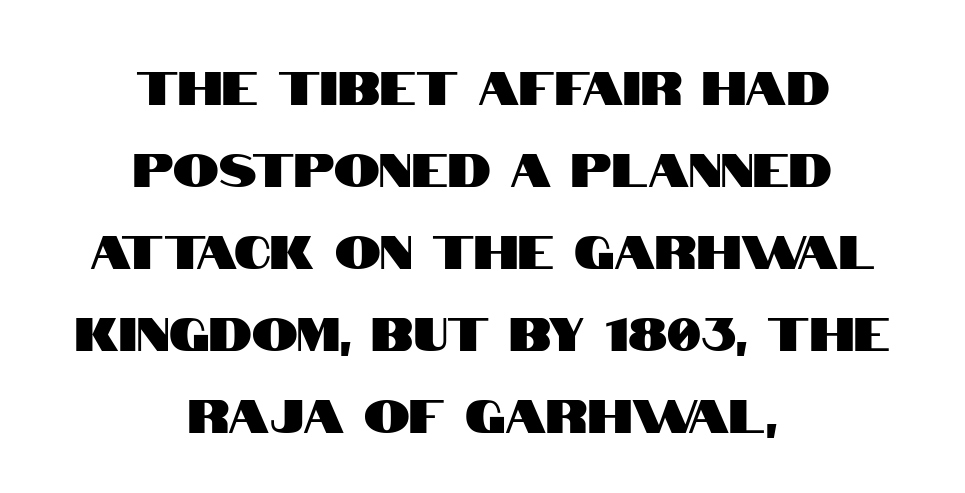
Tall strokes in this sample are plumb rather than angled. This sample has the flowing, uneven cadence of proportional lettering. What kind of face is this? One without serifs — a sans. Every row of glyphs is offset so its center matches the block's center. Letters rest on an invisible, unmarked baseline.
